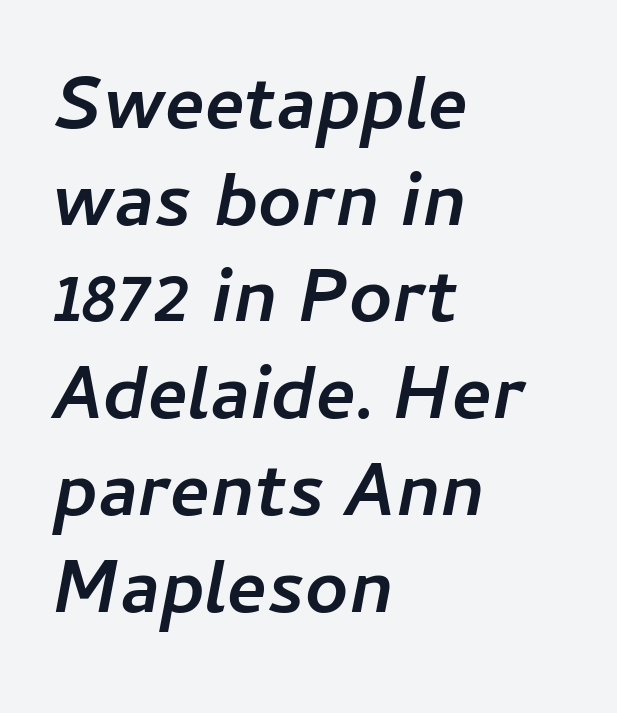
Whoever set this chose a conventional vertical rhythm. Is the type bold? Yes — the strokes are clearly thick and heavy. These lines keep a tight, regular rhythm from letter to letter. The passage shown is typed in a proportional face where columns would drift. Every row of glyphs begins at an identical x-position on the left. The words here are not underlined.
